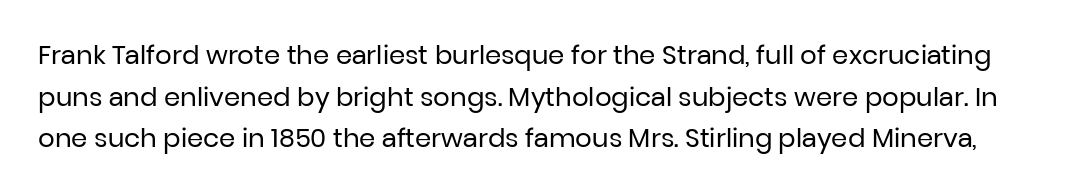
Q: Is the text bold? A: No.
Q: Is the text italic (slanted)? A: No, it is upright.
Q: Is the text underlined? A: No.
Q: Is the spacing between letters normal or unusually wide? A: Normal.
Q: Is the spacing between lines tight, normal or loose? A: Normal.
